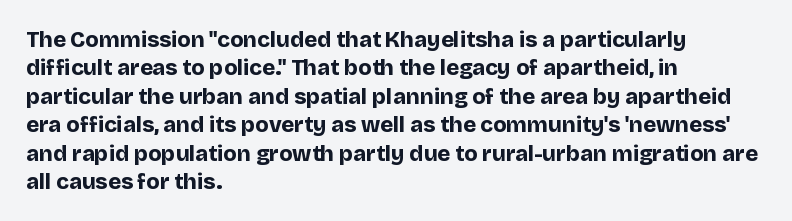
Q: Is the text bold? A: Yes.
Q: Is the text italic (slanted)? A: No, it is upright.
Q: Is the text underlined? A: No.
Q: How is the paragraph aligned? A: Left-aligned.
Q: Is the spacing between letters normal or unusually wide? A: Normal.
Q: Is the spacing between lines tight, normal or loose? A: Normal.
